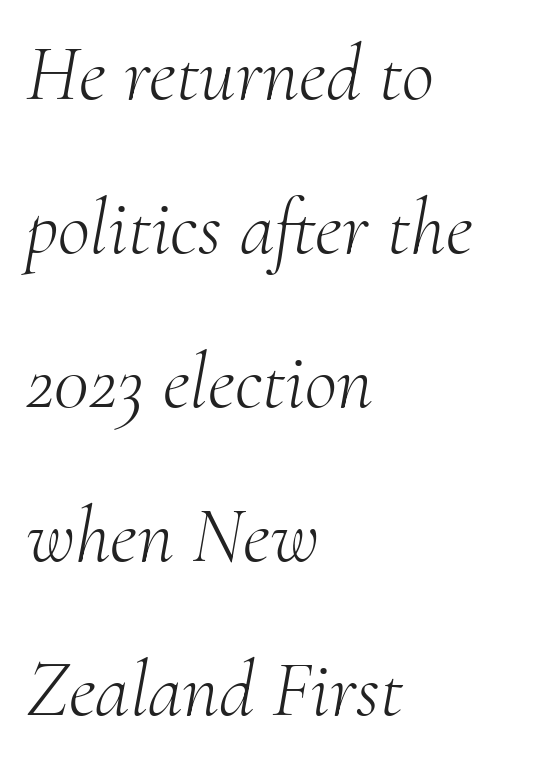
{"serif": "yes", "italic": "yes", "lean": "right", "slant_degrees": 10, "bold": "no", "weight": "light", "width": "normal", "stroke_contrast": "medium", "x_height": "small", "monospaced": "no", "underline": "no", "align": "left", "line_spacing": "loose", "line_spacing_ratio": 1.95, "letter_spacing": "normal", "letter_spacing_em": 0.0, "glyph_px": 79}
